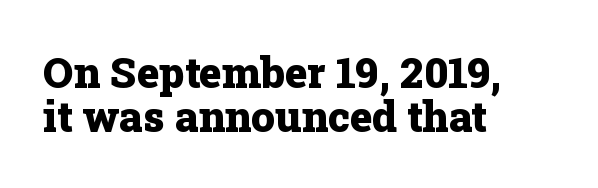
Q: Is the text bold? A: Yes.
Q: Is the text italic (slanted)? A: No, it is upright.
Q: Is the typeface a serif or a sans-serif typeface? A: Serif.
Q: Is the text underlined? A: No.
Q: How is the paragraph aligned? A: Left-aligned.
Q: Is the spacing between letters normal or unusually wide? A: Normal.
Q: Is the spacing between lines tight, normal or loose? A: Tight.
Q: Width (condensed, normal, or wide)? A: Normal.
Q: Stroke contrast? A: Low.
Q: x-height? A: Medium.
Q: Monospaced? A: No.
